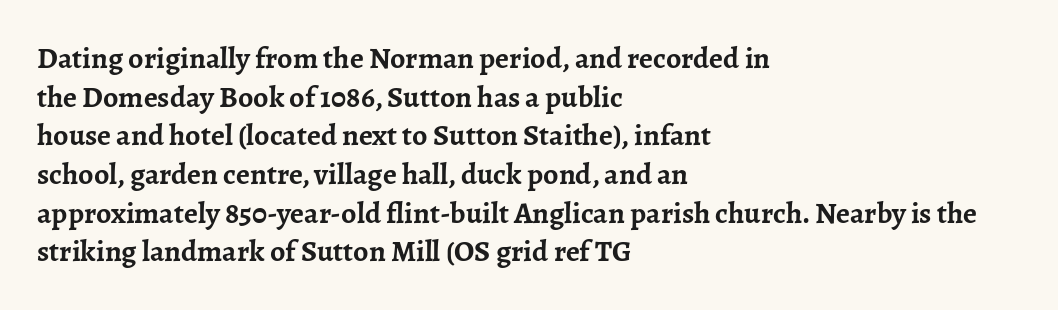
The baseline area is clear. Stroke thickness is high; the sample reads as a true bold. Successive baselines arrive at the customary interval. The text block is weighted toward the left margin, trailing off unevenly rightward.
